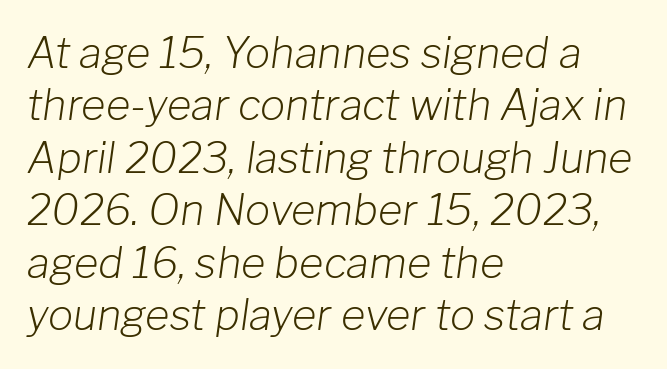
The image shows 42 px light type, italic (leaning right); set left-aligned, normal line spacing (1.25x), normal letter spacing, not underlined; low stroke contrast and a medium x-height.
